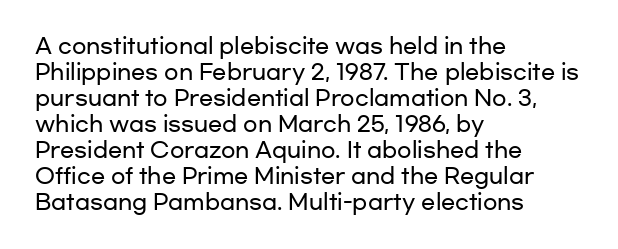
The typesetter chose a ragged-right arrangement here. The type sits square on the baseline with zero lean. There is no visible air inserted between adjacent glyphs. Has an underline been added? It has not.
